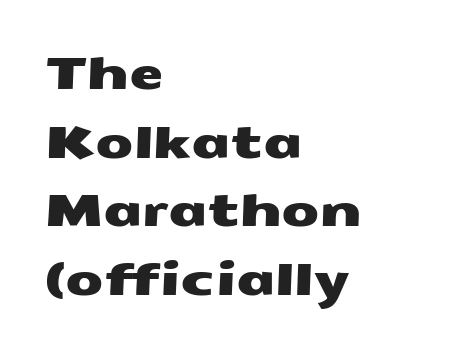
{"serif": "no", "width": "wide", "stroke_contrast": "medium", "x_height": "medium", "monospaced": "no", "underline": "no", "align": "left", "line_spacing": "normal", "line_spacing_ratio": 1.56, "letter_spacing": "normal", "letter_spacing_em": 0.0, "glyph_px": 44}
